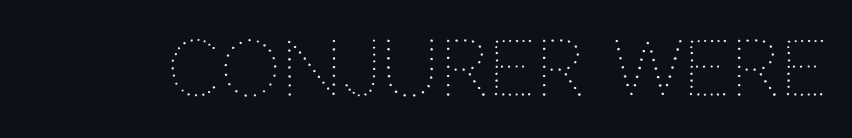
Q: Is the text bold? A: No.
Q: Is the text italic (slanted)? A: No, it is upright.
Q: Is the text underlined? A: No.
Q: Is the spacing between letters normal or unusually wide? A: Normal.
Q: Width (condensed, normal, or wide)? A: Normal.
Q: Stroke contrast? A: Medium.
Q: x-height? A: Large.
Q: Monospaced? A: No.
